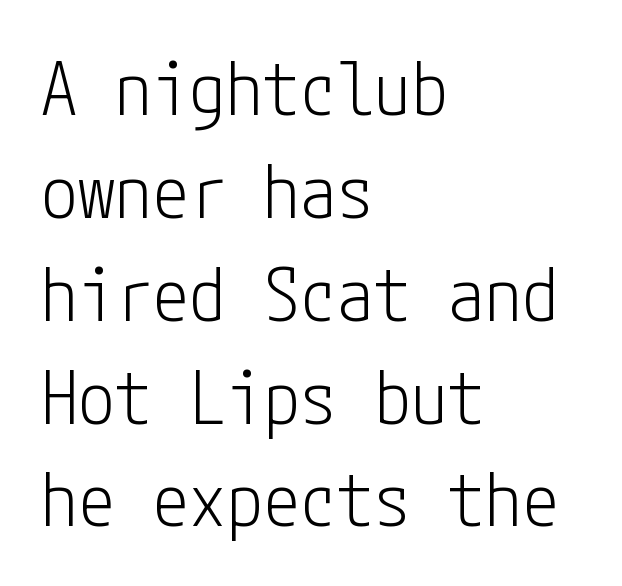
The face used here is a sans, in the tradition of grotesques and geometrics. Check under the words: just untouched page. Between one letter and the next there's only the usual sliver of space. The line-height multiplier appears to be the usual default.
